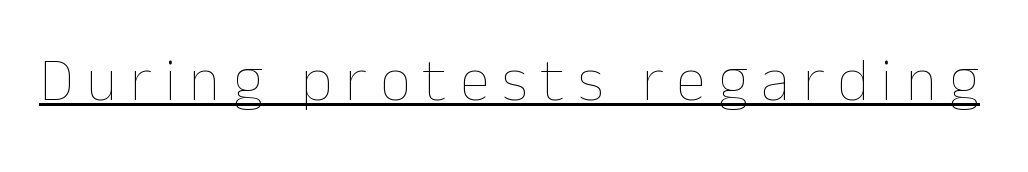
These lines are rendered in a variable-pitch font. What decoration does the sample have? An underline. Ordinary non-slanted type is in use. A typesetter would call this heavily tracked-out type.
